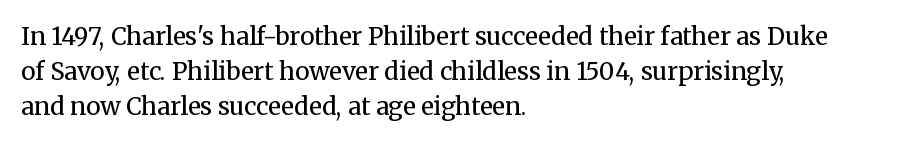
The image shows 24 px text type, upright; set left-aligned, normal line spacing (1.46x), normal letter spacing, not underlined.
